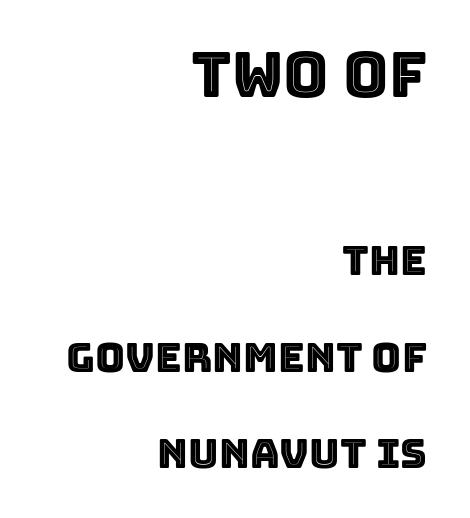
The letters sit at their default tracking, neither squeezed nor spread. Proportional: the letters do not fall into vertical columns. The face used here appears at its bigger size in the upper chunk. Plain, unruled lines of type. Horizontal alignment here is rightward, an uncommon choice for prose.
